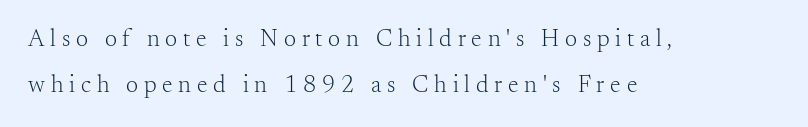
The lettering holds an erect, upright posture throughout. These lines have a slow, spaced-out rhythm from letter to letter. This rendering uses left alignment, leaving the right contour irregular. Honestly, the rows look like they've been pulled way apart. Decoration check: the copy has no underline. The strokes carry an ordinary text weight at most.
